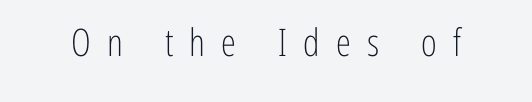
Q: Is the text bold? A: No.
Q: Is the text italic (slanted)? A: No, it is upright.
Q: Is the typeface a serif or a sans-serif typeface? A: Sans-serif.
Q: Is the text underlined? A: No.
Q: Is the spacing between letters normal or unusually wide? A: Unusually wide.
Q: Width (condensed, normal, or wide)? A: Condensed.
Q: Stroke contrast? A: Low.
Q: x-height? A: Medium.
Q: Monospaced? A: No.
